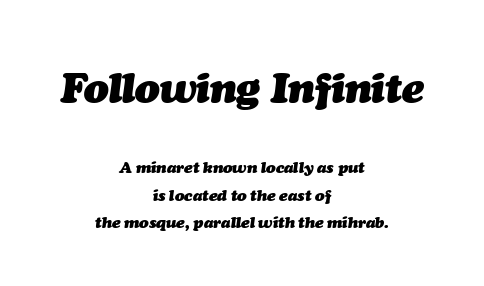
The image shows 41 px heavy type, italic (leaning right); set centered, line spacing 1.72x, normal letter spacing, not underlined; the first (top) block is 2.56x larger; medium stroke contrast and a medium x-height.
